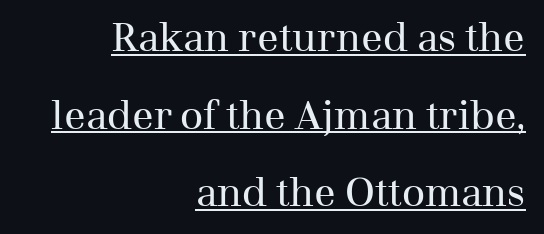
Q: Is the text bold? A: No.
Q: Is the text italic (slanted)? A: No, it is upright.
Q: Is the typeface a serif or a sans-serif typeface? A: Serif.
Q: Is the text underlined? A: Yes.
Q: How is the paragraph aligned? A: Right-aligned.
Q: Is the spacing between letters normal or unusually wide? A: Normal.
Q: Is the spacing between lines tight, normal or loose? A: Loose.
Q: Width (condensed, normal, or wide)? A: Normal.
Q: Stroke contrast? A: Medium.
Q: x-height? A: Medium.
Q: Monospaced? A: No.
